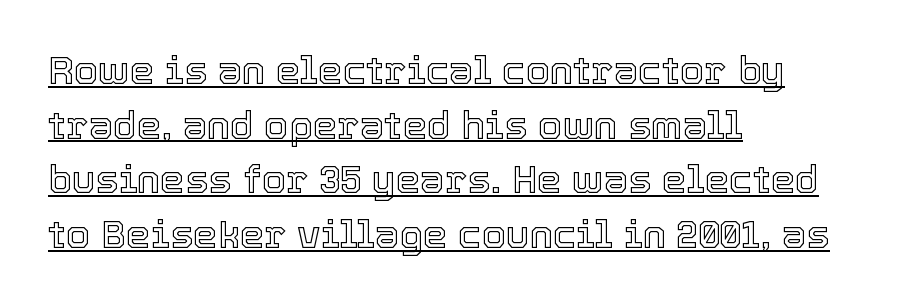
Is this a fixed-width face? No — the glyphs have proportional, varying widths. Standard letterfit; no display-style spreading of the glyphs. Upright lettering throughout. Notice how descenders clear the ascenders below comfortably — that's standard leading. Every word sits above its own underline. Line starts are locked; line ends wander.
